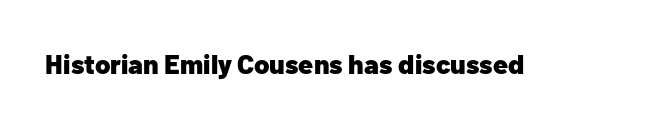
The image shows 27 px bold type, upright; set normal letter spacing, not underlined.
